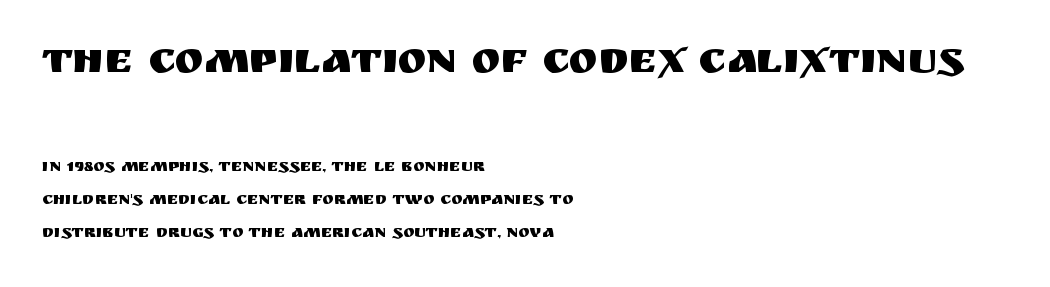
The image shows 43 px sans-serif type, upright; set left-aligned, loose line spacing (1.93x), normal letter spacing, not underlined; the first (top) block is 2.53x larger; medium stroke contrast and a large x-height.
